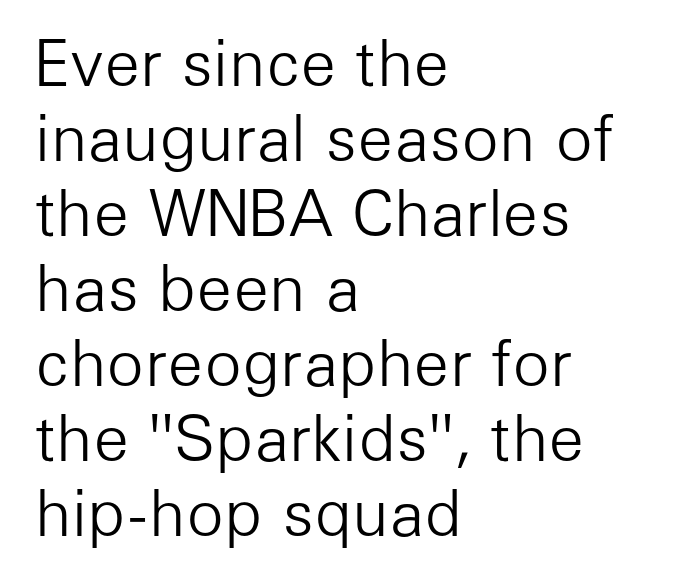
{"serif": "no", "italic": "no", "bold": "no", "weight": "light", "width": "normal", "stroke_contrast": "low", "x_height": "medium", "monospaced": "no", "underline": "no", "align": "left", "line_spacing_ratio": 1.21, "letter_spacing": "normal", "letter_spacing_em": 0.0, "glyph_px": 62}
